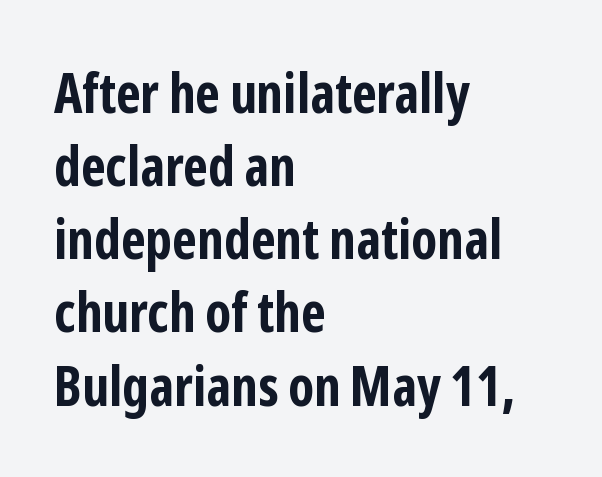
{"serif": "no", "italic": "no", "bold": "yes", "weight": "bold", "width": "condensed", "stroke_contrast": "low", "x_height": "medium", "monospaced": "no", "underline": "no", "align": "left", "line_spacing": "normal", "line_spacing_ratio": 1.33, "letter_spacing": "normal", "letter_spacing_em": 0.0, "glyph_px": 55}
